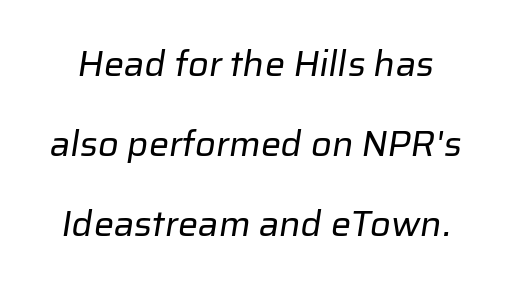
The image shows 36 px regular-weight sans-serif type; set loose line spacing (2.22x), normal letter spacing, not underlined; low stroke contrast and a medium x-height.
